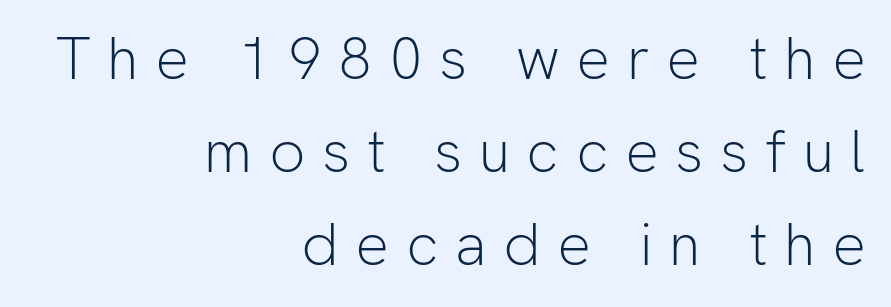
{"serif": "no", "italic": "no", "bold": "no", "weight": "light", "width": "normal", "stroke_contrast": "low", "x_height": "medium", "monospaced": "no", "underline": "no", "align": "right", "line_spacing": "normal", "line_spacing_ratio": 1.58, "letter_spacing": "wide", "letter_spacing_em": 0.28, "glyph_px": 59}
